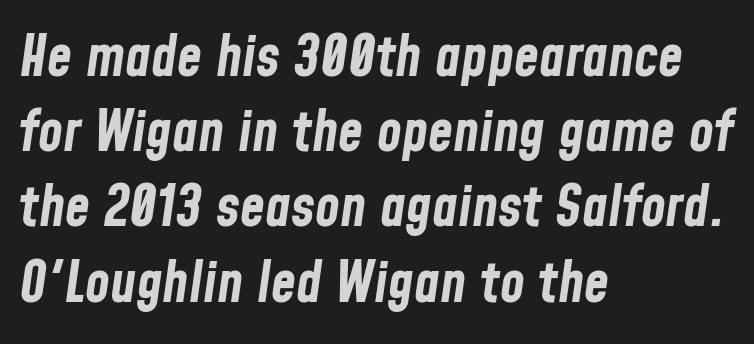
The string is rendered with underlining switched off. Letter spacing: default. The rendering anchors every line to the left-hand side. The block of text has a typical density, with ordinary space between rows.
